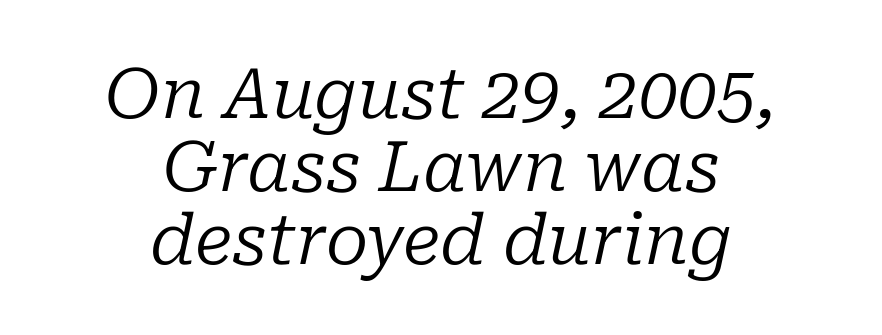
Regarding serifs, this sample has them. Notice how the stems are inclined rather than vertical — that's the hallmark of italics. Spacing between characters is what you'd get straight out of the box. Where is the straight margin? There isn't one; the lines are centered. Stroke thickness stays within the range of a standard reading face or lighter.
